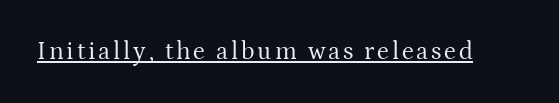
Q: Is the text bold? A: No.
Q: Is the text italic (slanted)? A: No, it is upright.
Q: Is the text underlined? A: Yes.
